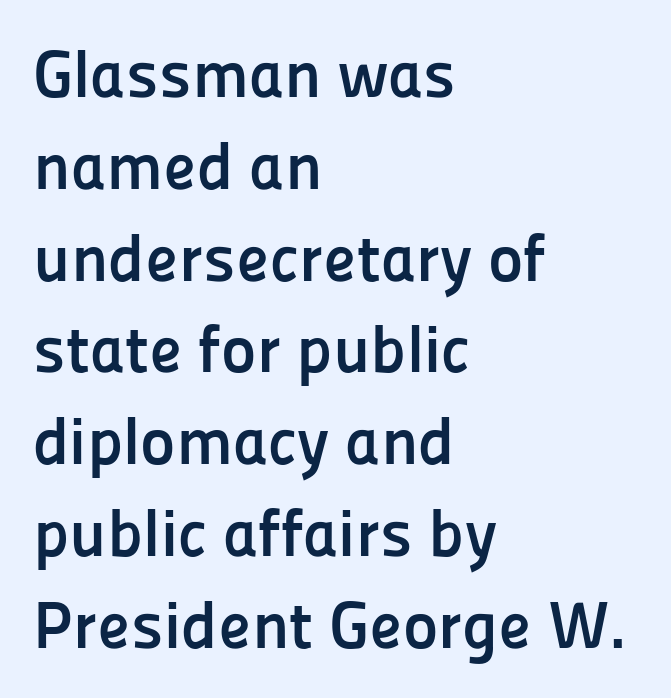
The image shows 67 px semibold sans-serif type, upright; set left-aligned, normal line spacing (1.37x), normal letter spacing, not underlined; low stroke contrast and a medium x-height.
